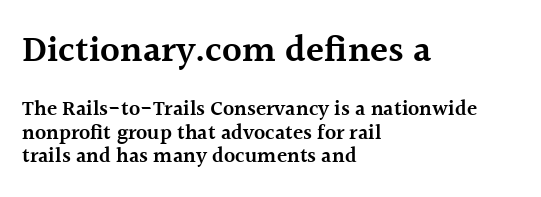
Q: Is the text bold? A: Semi-bold.
Q: Is the text italic (slanted)? A: No, it is upright.
Q: Is the typeface a serif or a sans-serif typeface? A: Serif.
Q: Is the text underlined? A: No.
Q: How is the paragraph aligned? A: Left-aligned.
Q: Is the spacing between letters normal or unusually wide? A: Normal.
Q: Is the spacing between lines tight, normal or loose? A: Tight.
Q: Which block of text is set in a larger size, the first (top) or the second (bottom)? A: The first (top) one.
Q: Width (condensed, normal, or wide)? A: Normal.
Q: x-height? A: Medium.
Q: Monospaced? A: No.
